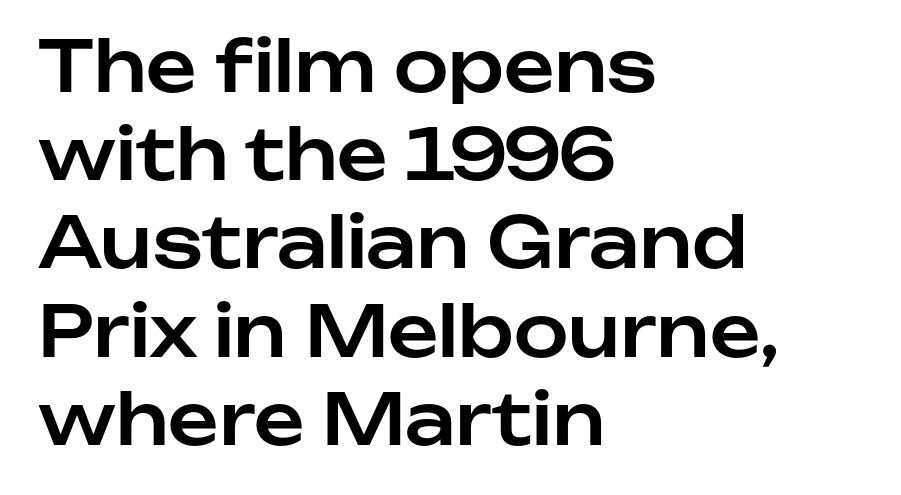
Plain, unruled lines of type. One-word summary of the alignment: left. The face used here is proportionally spaced, like ordinary book or web type. A typesetter would label this face a sans.
